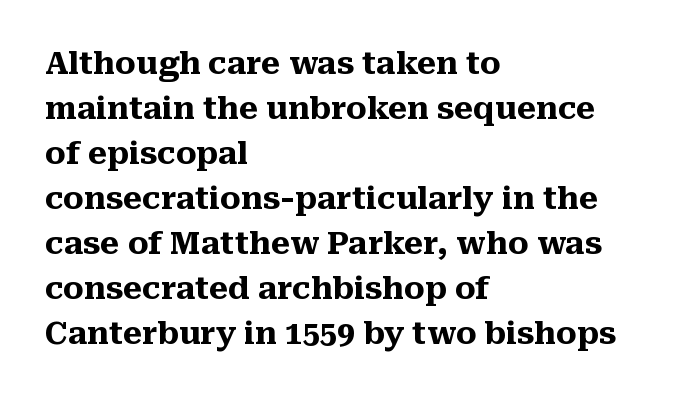
If you measured baseline to baseline, you'd find a middling distance. The characters display serif detailing at their extremities. Descenders are the only things crossing below the line. What weight is shown? A full bold with thick strokes. The horizontal fit of the characters is conventional and even. The letters stand straight up with perfectly vertical stems.
